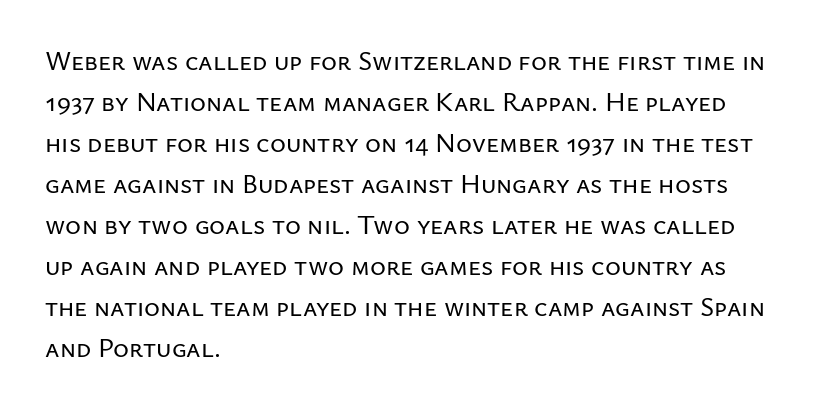
The image shows 27 px text type, upright; set left-aligned, normal line spacing (1.52x), normal letter spacing, not underlined.
